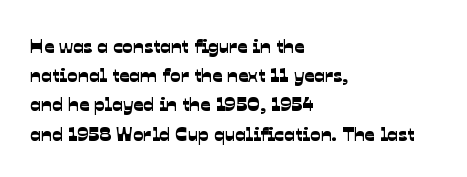
Q: Is the text underlined? A: No.
Q: How is the paragraph aligned? A: Left-aligned.
Q: Is the spacing between letters normal or unusually wide? A: Normal.
Q: Is the spacing between lines tight, normal or loose? A: Normal.
